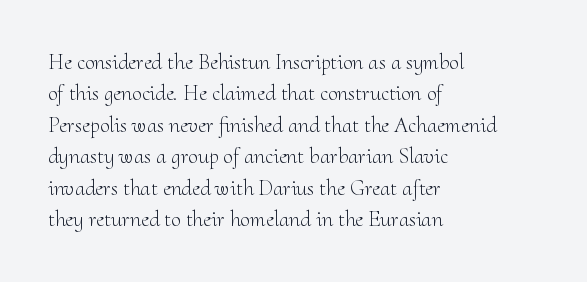
The image shows 22 px text type, upright; set left-aligned, normal line spacing (1.43x), normal letter spacing, not underlined.
